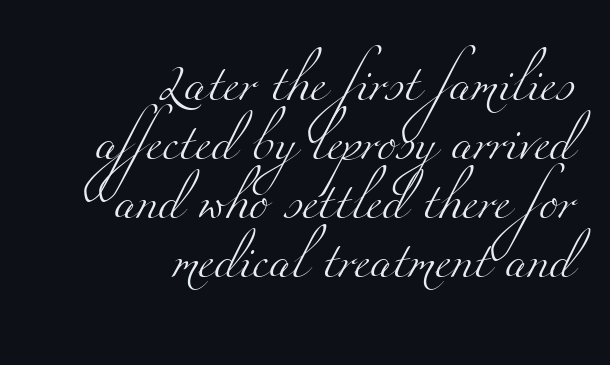
{"bold": "no", "weight": "light", "width": "wide", "stroke_contrast": "medium", "x_height": "small", "monospaced": "no", "underline": "no", "align": "right", "line_spacing": "normal", "line_spacing_ratio": 1.64, "letter_spacing": "normal", "letter_spacing_em": 0.0, "glyph_px": 36}
